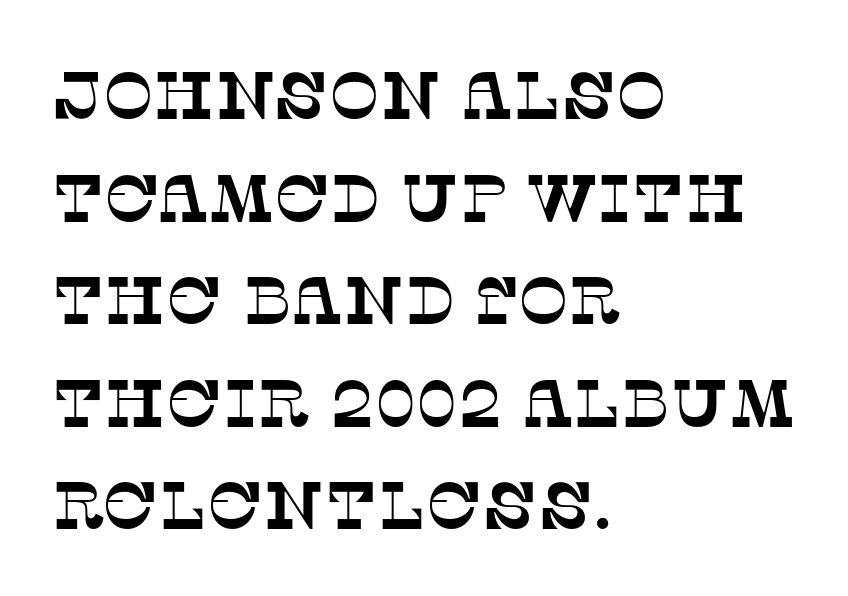
Q: Is the typeface a serif or a sans-serif typeface? A: Serif.
Q: Is the text underlined? A: No.
Q: How is the paragraph aligned? A: Left-aligned.
Q: Is the spacing between letters normal or unusually wide? A: Normal.
Q: Is the spacing between lines tight, normal or loose? A: Normal.
Q: Width (condensed, normal, or wide)? A: Normal.
Q: Stroke contrast? A: Low.
Q: x-height? A: Large.
Q: Monospaced? A: No.
